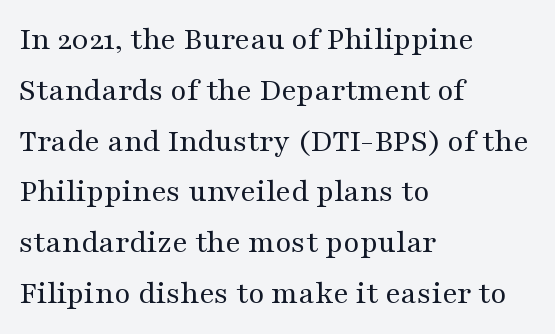
Q: Is the text bold? A: No.
Q: Is the text italic (slanted)? A: No, it is upright.
Q: Is the typeface a serif or a sans-serif typeface? A: Serif.
Q: Is the text underlined? A: No.
Q: How is the paragraph aligned? A: Left-aligned.
Q: Is the spacing between letters normal or unusually wide? A: Normal.
Q: Is the spacing between lines tight, normal or loose? A: Normal.
Q: Width (condensed, normal, or wide)? A: Wide.
Q: Stroke contrast? A: Medium.
Q: x-height? A: Medium.
Q: Monospaced? A: No.
